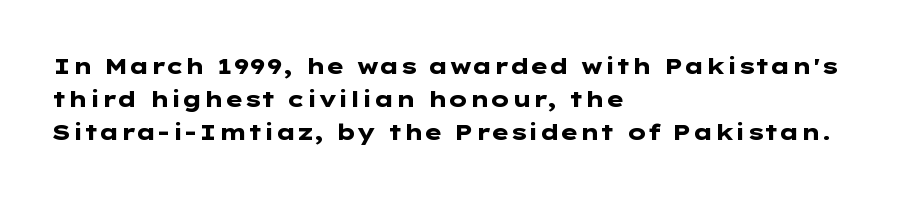
{"italic": "no", "bold": "yes", "underline": "no", "align": "left", "line_spacing": "normal", "line_spacing_ratio": 1.49, "letter_spacing": "normal", "letter_spacing_em": 0.0, "glyph_px": 22}
